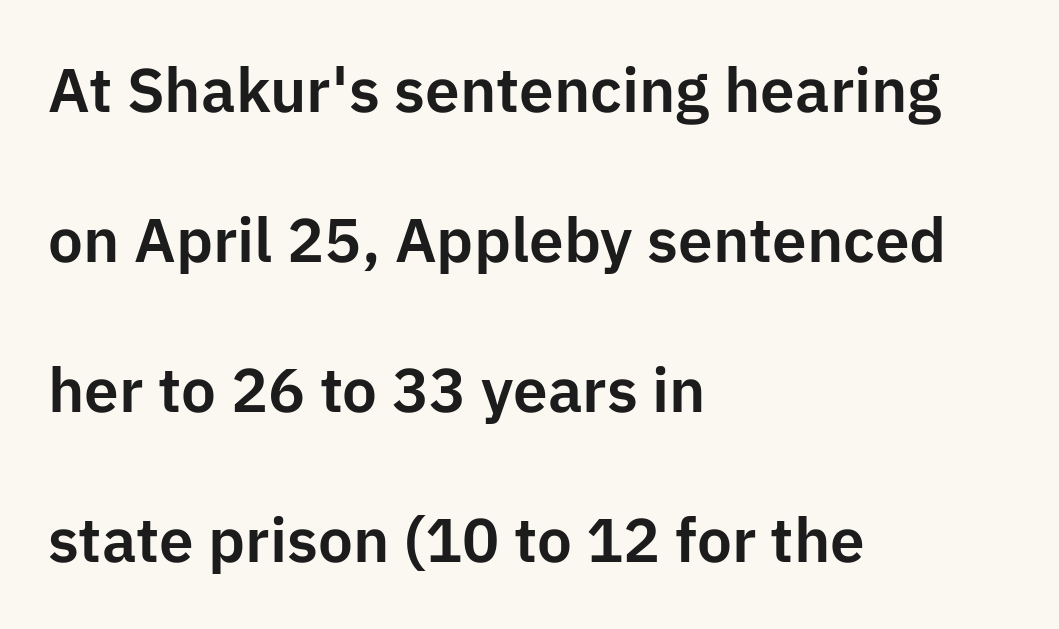
Q: Is the text italic (slanted)? A: No, it is upright.
Q: Is the typeface a serif or a sans-serif typeface? A: Sans-serif.
Q: Is the text underlined? A: No.
Q: How is the paragraph aligned? A: Left-aligned.
Q: Is the spacing between letters normal or unusually wide? A: Normal.
Q: Is the spacing between lines tight, normal or loose? A: Loose.
Q: Width (condensed, normal, or wide)? A: Normal.
Q: Stroke contrast? A: Low.
Q: x-height? A: Medium.
Q: Monospaced? A: No.
